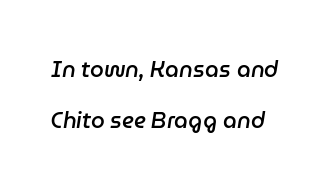
{"italic": "yes", "lean": "right", "slant_degrees": 9, "bold": "semi", "underline": "no", "line_spacing": "loose", "line_spacing_ratio": 2.32, "letter_spacing": "normal", "letter_spacing_em": 0.0, "glyph_px": 22}
